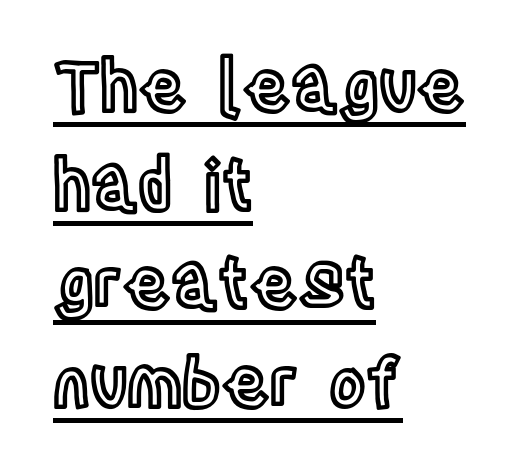
{"italic": "no", "width": "condensed", "x_height": "large", "monospaced": "no", "underline": "yes", "align": "left", "line_spacing": "normal", "line_spacing_ratio": 1.43, "letter_spacing": "normal", "letter_spacing_em": 0.0, "glyph_px": 69}
